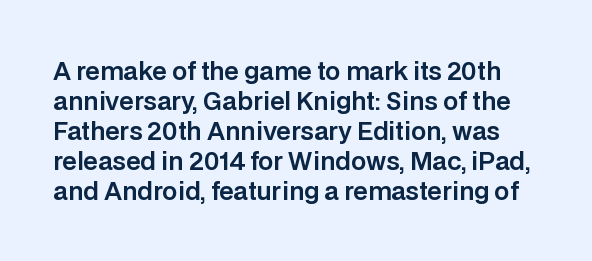
Italic? Not at all — the glyphs are vertical. Notice how descenders clear the ascenders below comfortably — that's standard leading. There is no visible air inserted between adjacent glyphs. Beneath every word, the page is bare.
